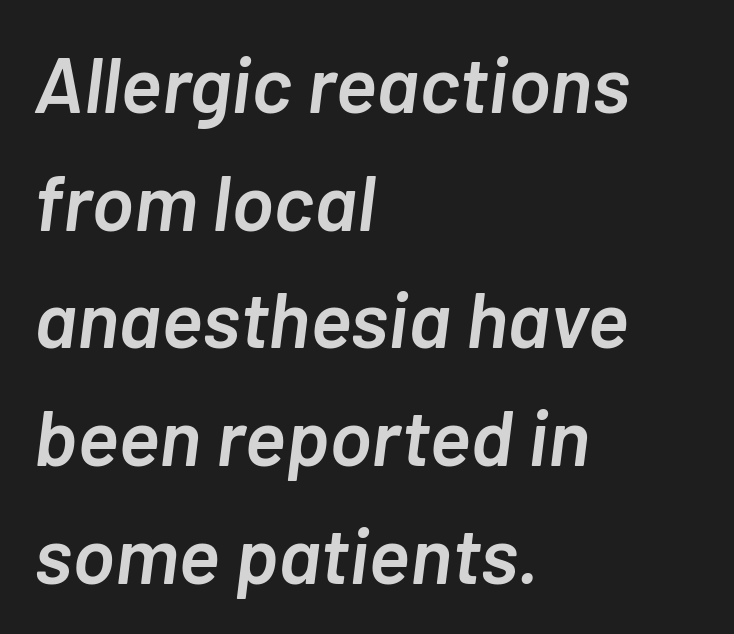
{"italic": "yes", "lean": "right", "slant_degrees": 7, "bold": "semi", "weight": "semibold", "width": "normal", "stroke_contrast": "low", "x_height": "medium", "monospaced": "no", "underline": "no", "align": "left", "line_spacing": "normal", "line_spacing_ratio": 1.49, "letter_spacing": "normal", "letter_spacing_em": 0.0, "glyph_px": 79}
